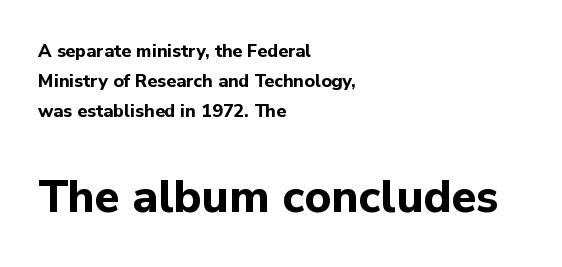
{"serif": "no", "italic": "no", "bold": "yes", "weight": "bold", "width": "normal", "stroke_contrast": "low", "x_height": "medium", "monospaced": "no", "underline": "no", "align": "left", "line_spacing": "normal", "line_spacing_ratio": 1.67, "letter_spacing": "normal", "letter_spacing_em": 0.0, "larger_block": "second", "size_ratio": 2.56, "glyph_px": 46}
